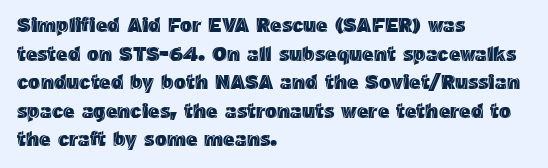
Q: Is the text italic (slanted)? A: No, it is upright.
Q: Is the text underlined? A: No.
Q: How is the paragraph aligned? A: Left-aligned.
Q: Is the spacing between letters normal or unusually wide? A: Normal.
Q: Is the spacing between lines tight, normal or loose? A: Normal.
